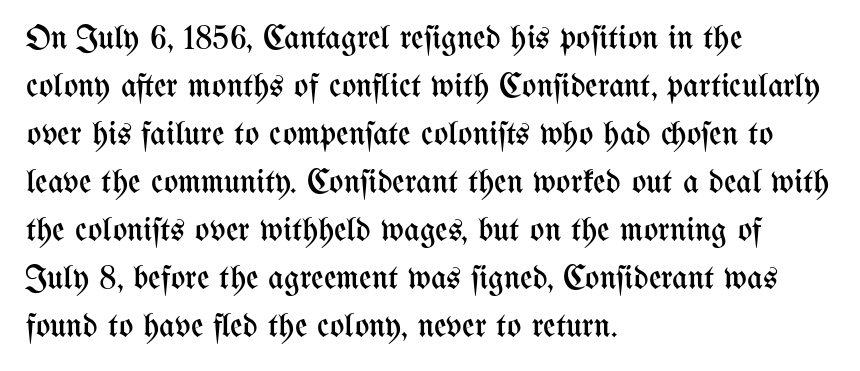
The letters advance in unequal steps, a hallmark of proportional type. A student would call this left alignment; a typographer would say flush left, rag right. These lines were composed using upright roman letters. Nobody touched the tracking dial on this one.
